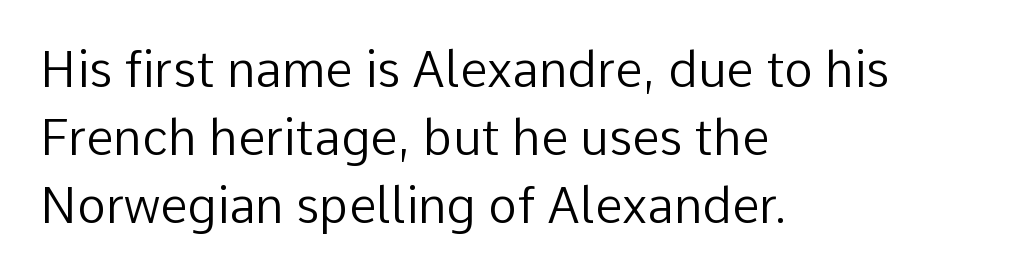
Line starts are locked; line ends wander. Words float on clear page, feet unadorned. Stroke thickness stays within the range of a standard reading face or lighter. Do the characters align in a grid? No, the font is proportional. The rendering uses a moderate line-height, typical for paragraphs.
